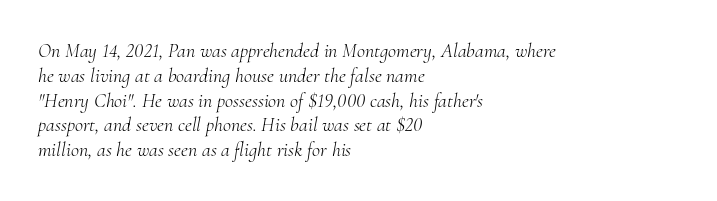
{"italic": "yes", "lean": "right", "slant_degrees": 10, "bold": "no", "underline": "no", "align": "left", "line_spacing_ratio": 1.24, "letter_spacing": "normal", "letter_spacing_em": 0.0, "glyph_px": 20}
